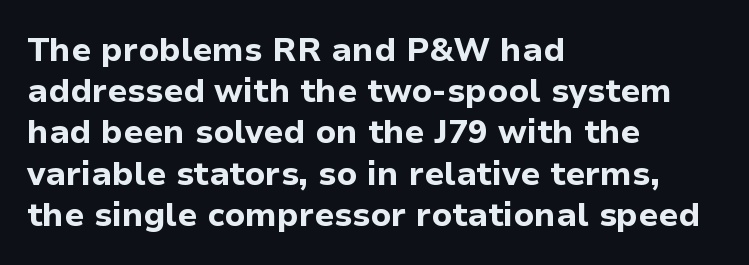
The image shows 33 px bold sans-serif type, upright; set left-aligned, normal line spacing (1.25x), normal letter spacing, not underlined; low stroke contrast and a medium x-height.
